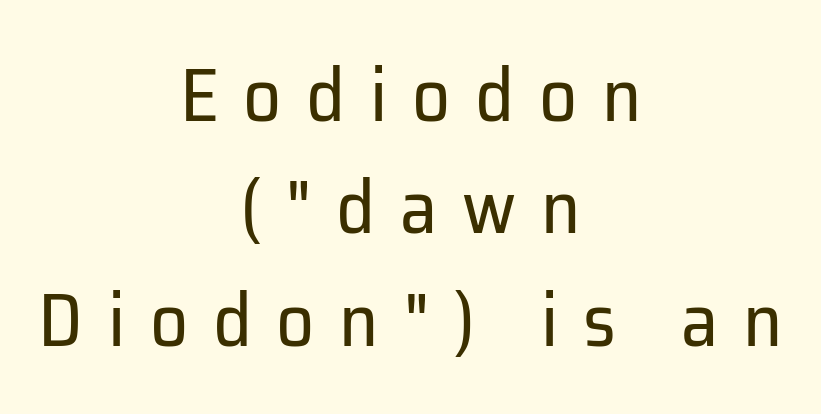
Q: Is the text bold? A: No.
Q: Is the text italic (slanted)? A: No, it is upright.
Q: Is the typeface a serif or a sans-serif typeface? A: Sans-serif.
Q: Is the text underlined? A: No.
Q: How is the paragraph aligned? A: Centered.
Q: Is the spacing between letters normal or unusually wide? A: Unusually wide.
Q: Is the spacing between lines tight, normal or loose? A: Normal.
Q: Width (condensed, normal, or wide)? A: Normal.
Q: Stroke contrast? A: Low.
Q: x-height? A: Medium.
Q: Monospaced? A: No.
